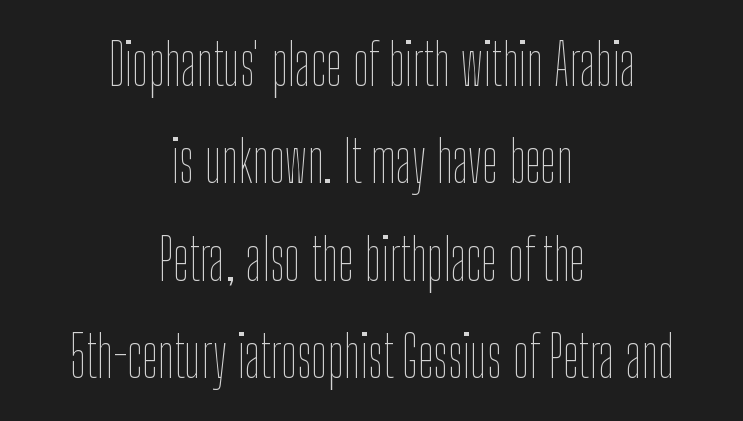
{"italic": "no", "bold": "no", "weight": "thin", "width": "condensed", "stroke_contrast": "low", "x_height": "medium", "monospaced": "no", "underline": "no", "align": "center", "line_spacing_ratio": 1.71, "letter_spacing": "normal", "letter_spacing_em": 0.0, "glyph_px": 57}
